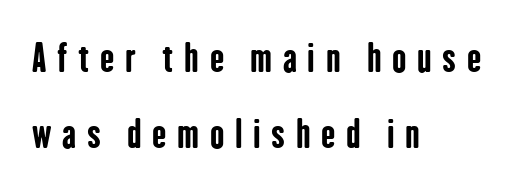
The image shows 38 px bold, condensed sans-serif type, upright; set left-aligned, loose line spacing (2.0x), unusually wide letter spacing (+0.28 em), not underlined; low stroke contrast and a medium x-height.
